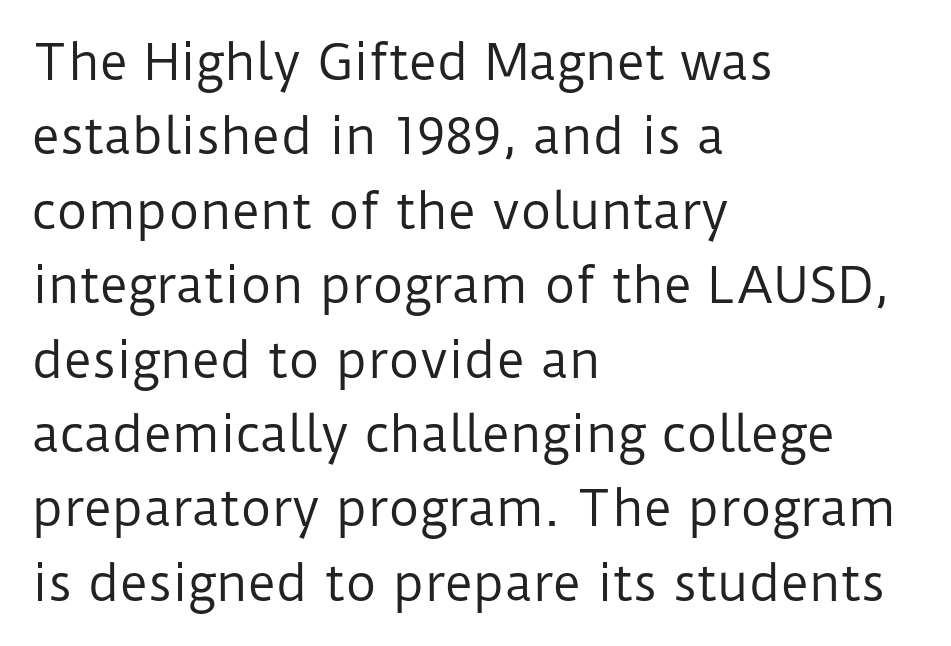
What kind of face is this? One without serifs — a sans. How would I describe the line gaps? Plain and ordinary. Tracking here is standard; glyphs follow each other at the usual distance. No extra ink here — the face is not bold. Nope, not italic — everything's standing straight. These lines are rendered in a variable-pitch font.
